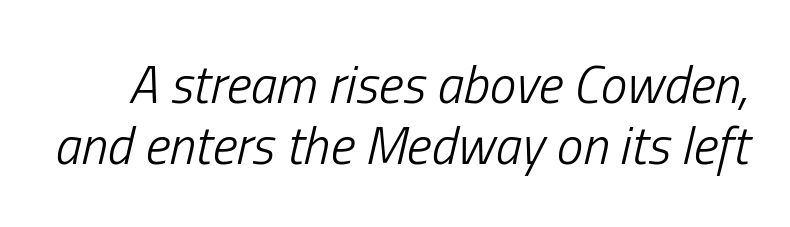
Q: Is the text bold? A: No.
Q: Is the text italic (slanted)? A: Yes, it leans right by about 13 degrees.
Q: Is the text underlined? A: No.
Q: Is the spacing between letters normal or unusually wide? A: Normal.
Q: Is the spacing between lines tight, normal or loose? A: Tight.
Q: Width (condensed, normal, or wide)? A: Condensed.
Q: Stroke contrast? A: Low.
Q: x-height? A: Medium.
Q: Monospaced? A: No.
